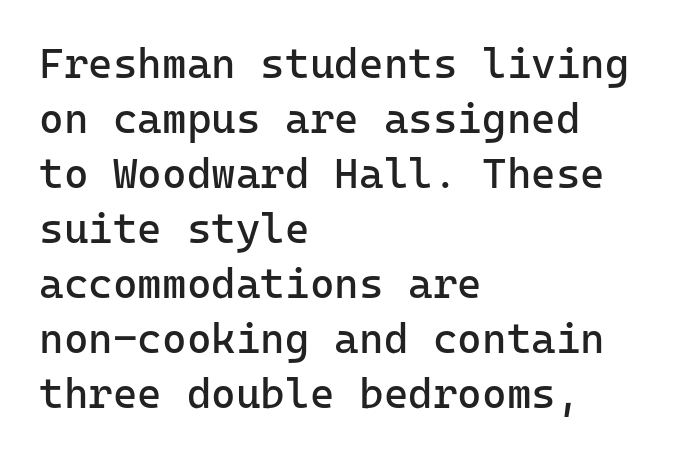
{"serif": "no", "italic": "no", "bold": "no", "weight": "regular", "width": "normal", "stroke_contrast": "low", "x_height": "medium", "underline": "no", "align": "left", "line_spacing": "normal", "line_spacing_ratio": 1.31, "letter_spacing": "normal", "letter_spacing_em": 0.0, "glyph_px": 42}
